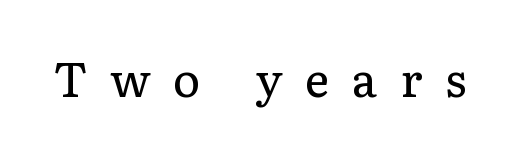
The image shows 47 px regular-weight serif type, upright; set unusually wide letter spacing (+0.48 em), not underlined; low stroke contrast and a medium x-height.
